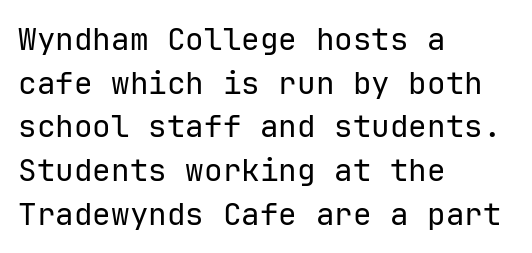
The image shows 31 px regular-weight sans-serif type, upright; set left-aligned, normal line spacing (1.41x), normal letter spacing, not underlined; low stroke contrast and a medium x-height.
